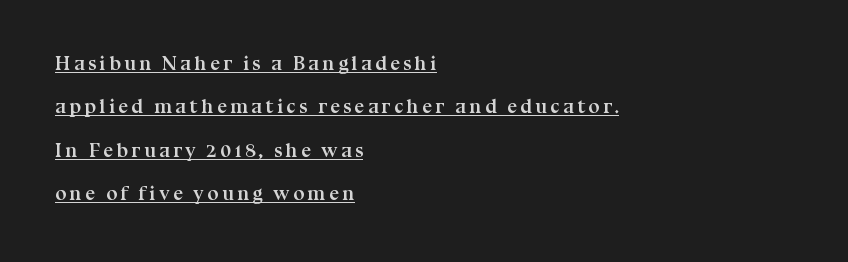
The image shows 20 px bold type, upright; set left-aligned, loose line spacing (2.17x), underlined.
